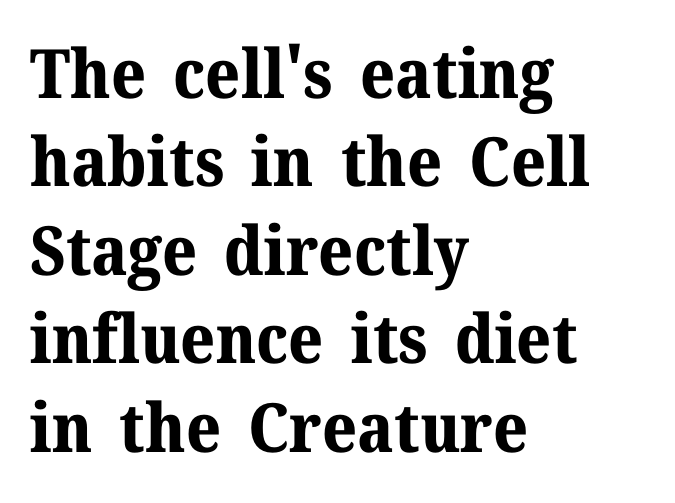
Stroke terminals: seriffed. Descenders hang freely into open space. Think of a printed novel: that variable character pitch is what you see here. The passage shown has conventional tracking throughout.
